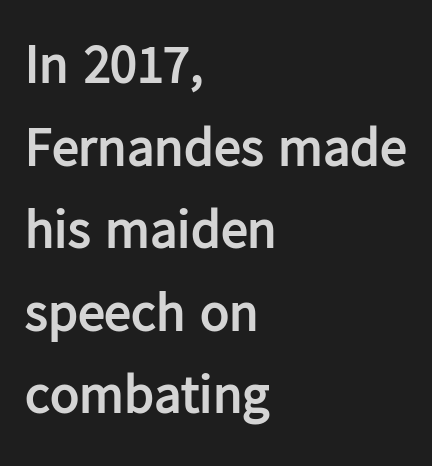
The image shows 54 px semibold sans-serif type, upright; set left-aligned, normal line spacing (1.53x), normal letter spacing, not underlined; low stroke contrast and a medium x-height.
